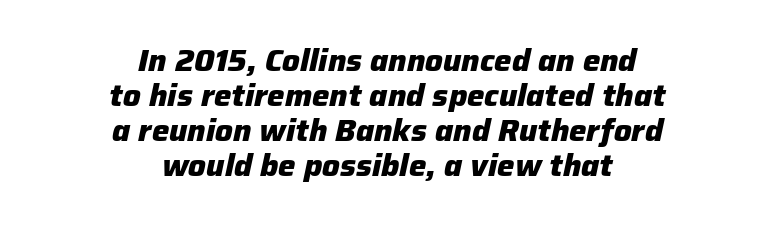
{"italic": "yes", "lean": "right", "slant_degrees": 12, "bold": "yes", "weight": "heavy", "width": "normal", "stroke_contrast": "low", "x_height": "medium", "monospaced": "no", "underline": "no", "align": "center", "line_spacing": "tight", "line_spacing_ratio": 1.13, "letter_spacing": "normal", "letter_spacing_em": 0.0, "glyph_px": 31}
